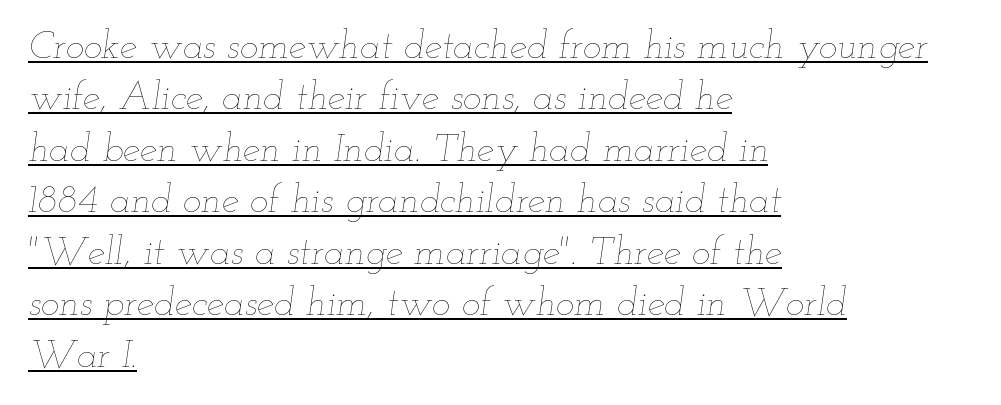
The image shows 39 px thin, wide type, italic (leaning right); set left-aligned, normal line spacing (1.32x), normal letter spacing, underlined; low stroke contrast and a small x-height.
